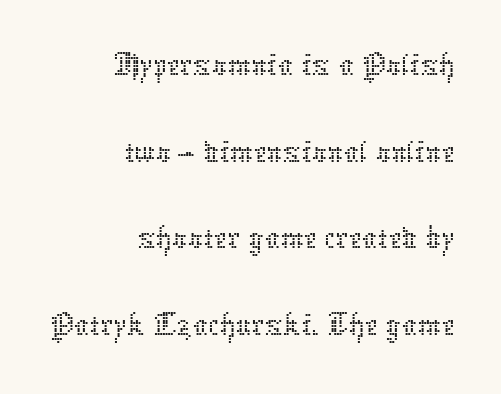
The paragraph shown leans on its right margin. Descenders hang freely into open space. The gaps between neighbouring characters are ordinary and unremarkable. The characters are drawn with everyday or finer stroke widths.
